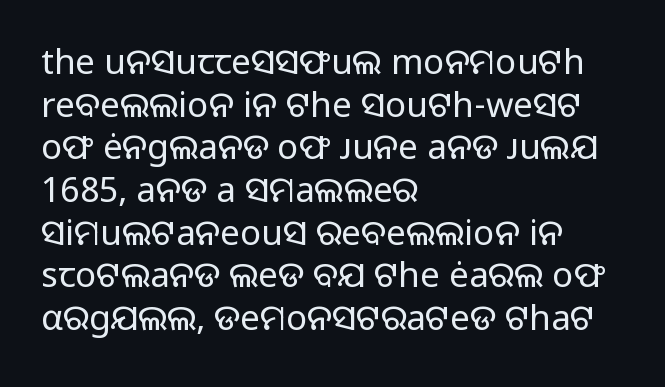
The image shows 35 px regular-weight sans-serif type, upright; set left-aligned, line spacing 1.22x, normal letter spacing, not underlined; low stroke contrast and a medium x-height.
